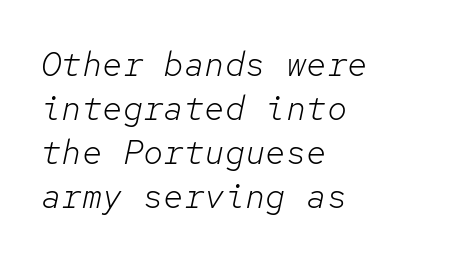
Think of a typewriter: that constant character pitch is what you see here. The zone under the glyphs is completely vacant. This sample uses plain, unmodified letter spacing. Baseline-to-baseline distance is the conventional proportion of letter height.
